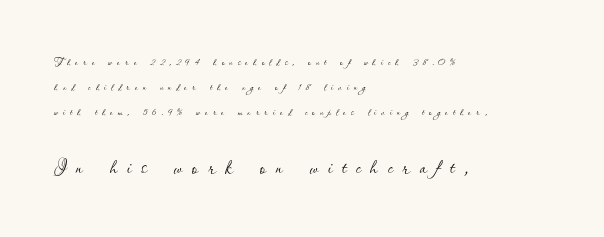
Is this a heavy cut? Hardly; it is regular or lighter. Varying glyph widths throughout — classic text-font behaviour. Block two is the big one; block one sits smaller above it. Underline: absent.
